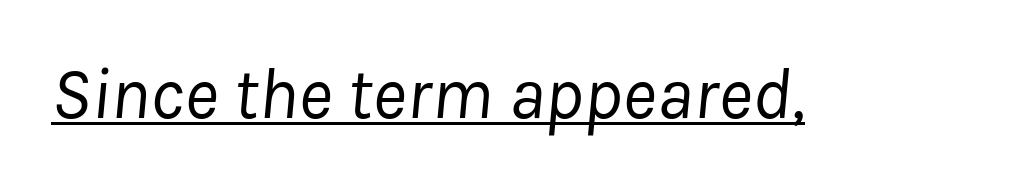
The image shows 73 px regular-weight type, italic (leaning right); set normal letter spacing, underlined; low stroke contrast and a medium x-height.
